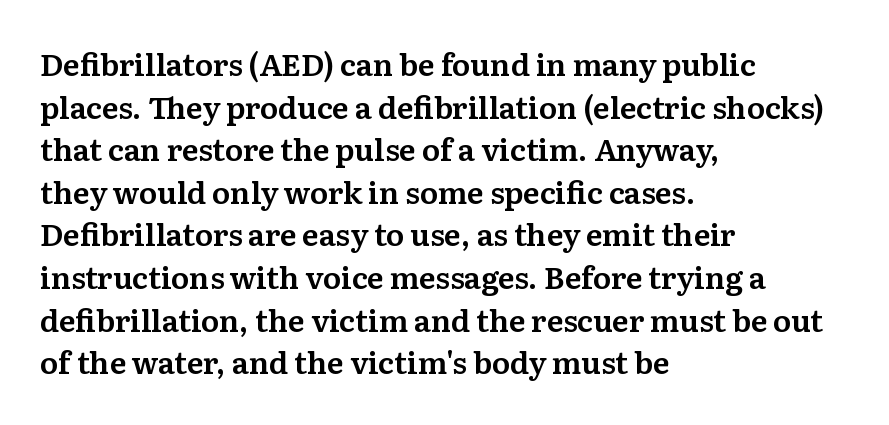
{"serif": "yes", "italic": "no", "width": "normal", "stroke_contrast": "medium", "x_height": "medium", "monospaced": "no", "underline": "no", "align": "left", "line_spacing": "normal", "line_spacing_ratio": 1.42, "letter_spacing": "normal", "letter_spacing_em": 0.0, "glyph_px": 30}
